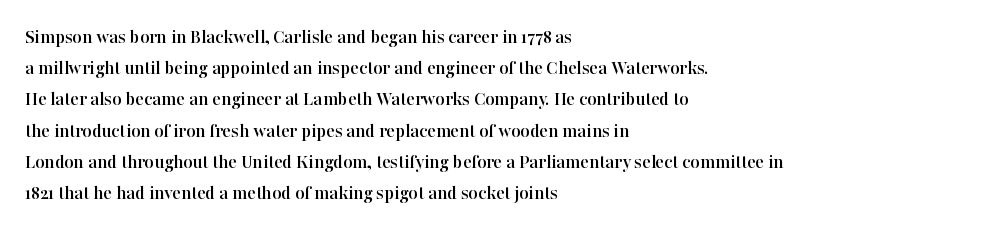
Q: Is the text italic (slanted)? A: No, it is upright.
Q: Is the text underlined? A: No.
Q: How is the paragraph aligned? A: Left-aligned.
Q: Is the spacing between letters normal or unusually wide? A: Normal.
Q: Is the spacing between lines tight, normal or loose? A: Normal.
